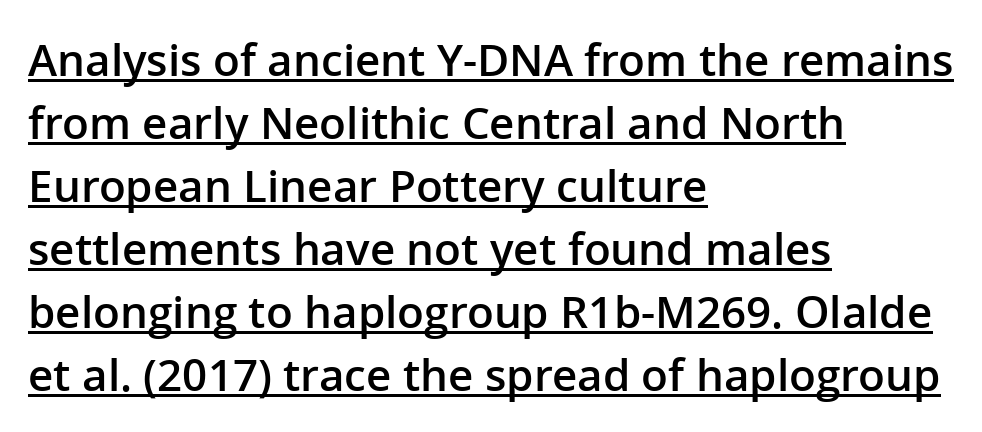
Looks like someone drew a line under every word here. I'd call this a sans setting — the letters go barefoot. Successive baselines arrive at the customary interval. Here the glyphs are tracked normally, forming tight word shapes.
